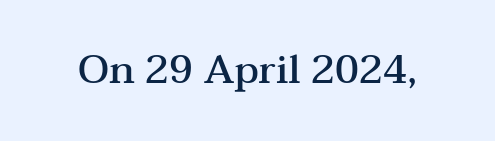
Q: Is the text bold? A: Semi-bold.
Q: Is the text italic (slanted)? A: No, it is upright.
Q: Is the typeface a serif or a sans-serif typeface? A: Serif.
Q: Is the text underlined? A: No.
Q: Is the spacing between letters normal or unusually wide? A: Normal.
Q: Width (condensed, normal, or wide)? A: Wide.
Q: Stroke contrast? A: Medium.
Q: x-height? A: Medium.
Q: Monospaced? A: No.
